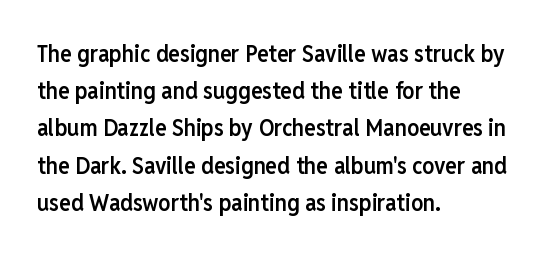
{"italic": "no", "bold": "semi", "underline": "no", "align": "left", "line_spacing": "normal", "line_spacing_ratio": 1.55, "letter_spacing": "normal", "letter_spacing_em": 0.0, "glyph_px": 24}
